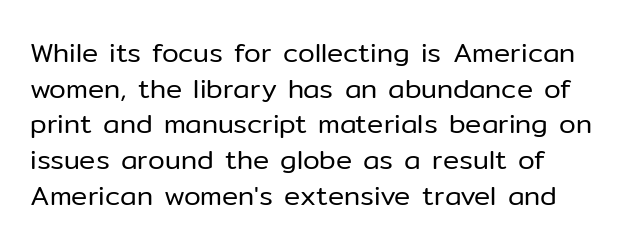
The image shows 27 px text type, upright; set normal line spacing (1.32x), normal letter spacing, not underlined.
